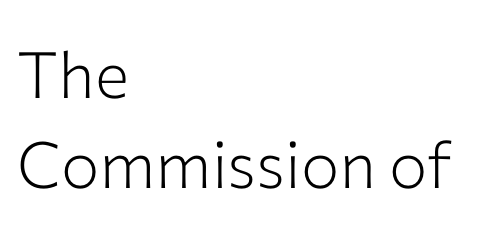
Q: Is the text bold? A: No.
Q: Is the text italic (slanted)? A: No, it is upright.
Q: Is the typeface a serif or a sans-serif typeface? A: Sans-serif.
Q: Is the text underlined? A: No.
Q: How is the paragraph aligned? A: Left-aligned.
Q: Is the spacing between letters normal or unusually wide? A: Normal.
Q: Is the spacing between lines tight, normal or loose? A: Normal.
Q: Width (condensed, normal, or wide)? A: Normal.
Q: Stroke contrast? A: Low.
Q: x-height? A: Medium.
Q: Monospaced? A: No.
